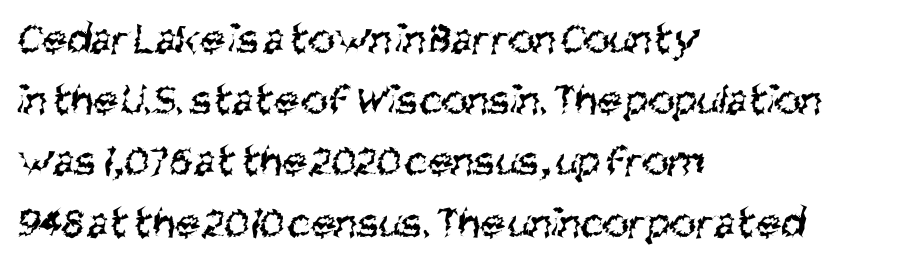
The image shows 45 px regular-weight, condensed sans-serif type; set left-aligned, normal line spacing (1.36x), normal letter spacing, not underlined; medium stroke contrast and a large x-height.
